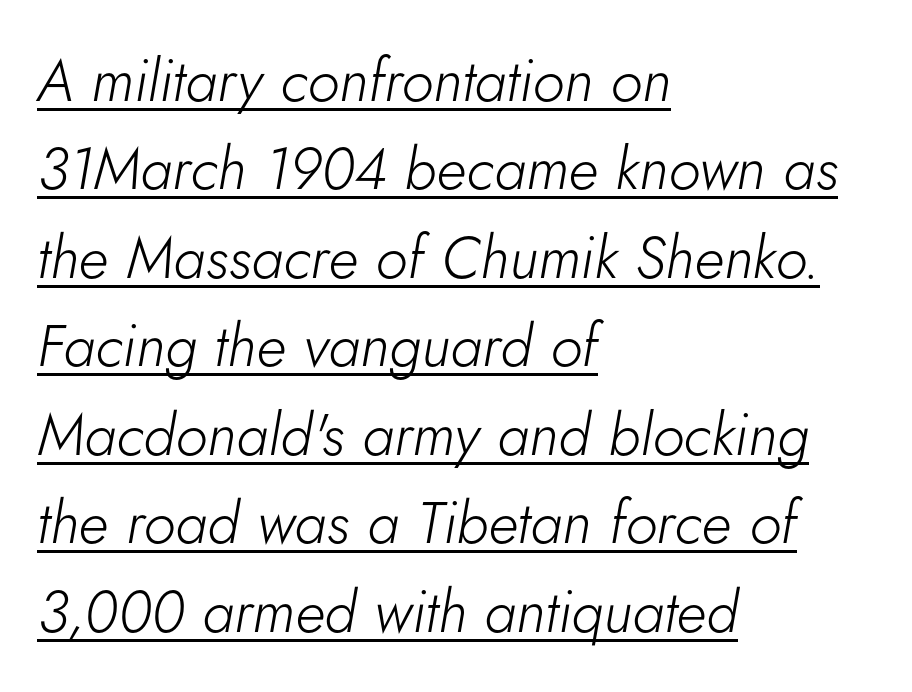
Q: Is the text bold? A: No.
Q: Is the text italic (slanted)? A: Yes, it leans right by about 5 degrees.
Q: Is the text underlined? A: Yes.
Q: How is the paragraph aligned? A: Left-aligned.
Q: Is the spacing between letters normal or unusually wide? A: Normal.
Q: Is the spacing between lines tight, normal or loose? A: Normal.
Q: Width (condensed, normal, or wide)? A: Normal.
Q: Stroke contrast? A: Low.
Q: x-height? A: Small.
Q: Monospaced? A: No.
